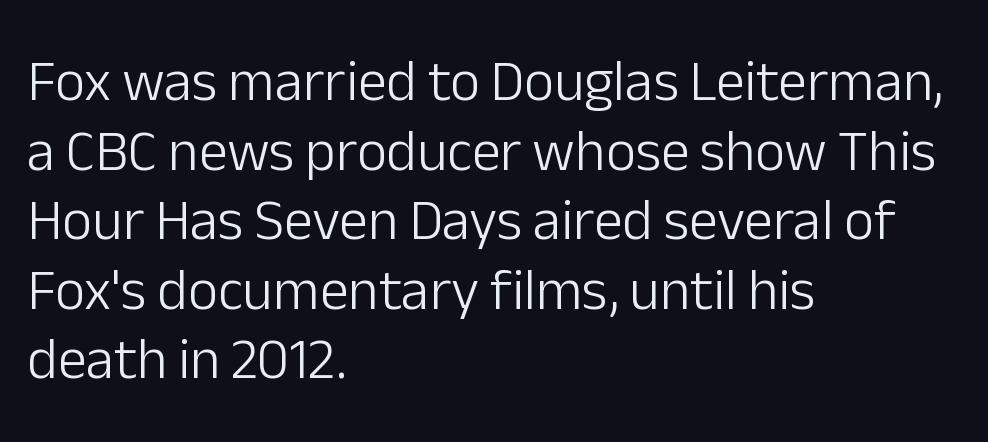
The image shows 58 px light sans-serif type, upright; set left-aligned, line spacing 1.2x, normal letter spacing, not underlined; low stroke contrast and a medium x-height.
